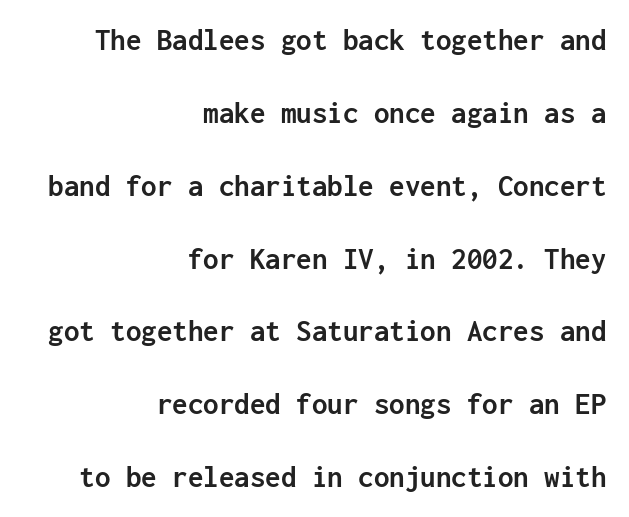
Compared with typical body copy, the letter spacing here is the same. Nope, not italic — everything's standing straight. The setting favours the right margin, as signatures and pull-quotes sometimes do. This rendering features lettering with no underline. You could fit nearly another row in the gap between these rows. This sample has the even, mechanical cadence of fixed-width lettering.
